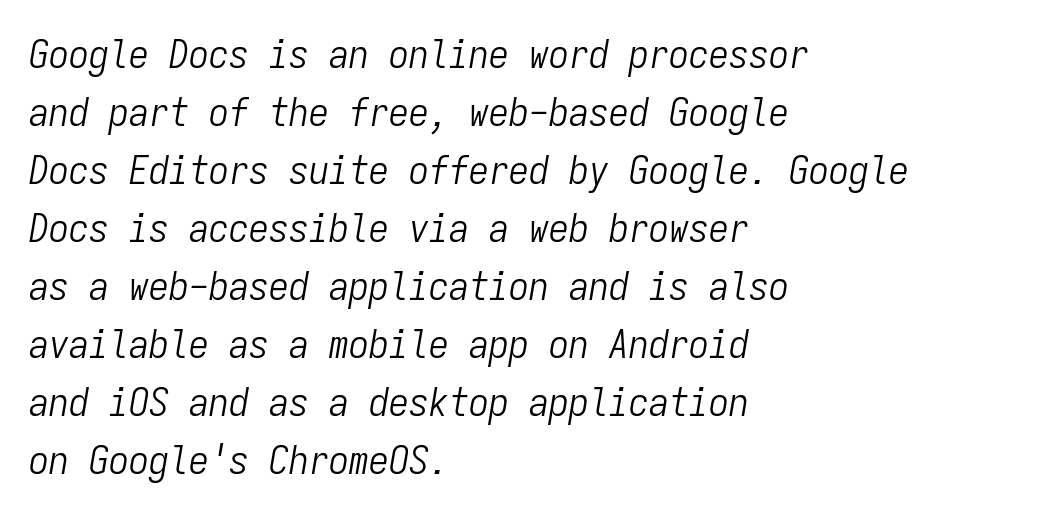
The image shows 40 px light, condensed type, italic (leaning right), monospaced; set left-aligned, normal line spacing (1.45x), normal letter spacing, not underlined; low stroke contrast and a medium x-height.
